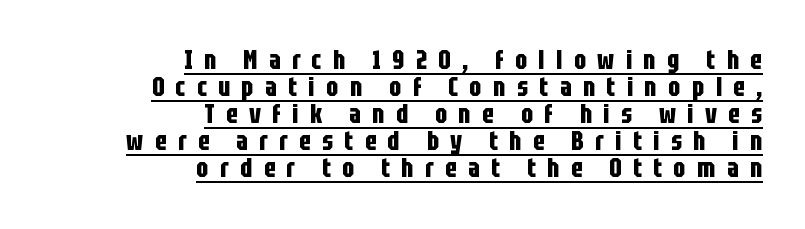
{"italic": "no", "bold": "yes", "underline": "yes", "align": "right", "line_spacing": "tight", "line_spacing_ratio": 1.04, "letter_spacing": "wide", "letter_spacing_em": 0.44, "glyph_px": 26}
